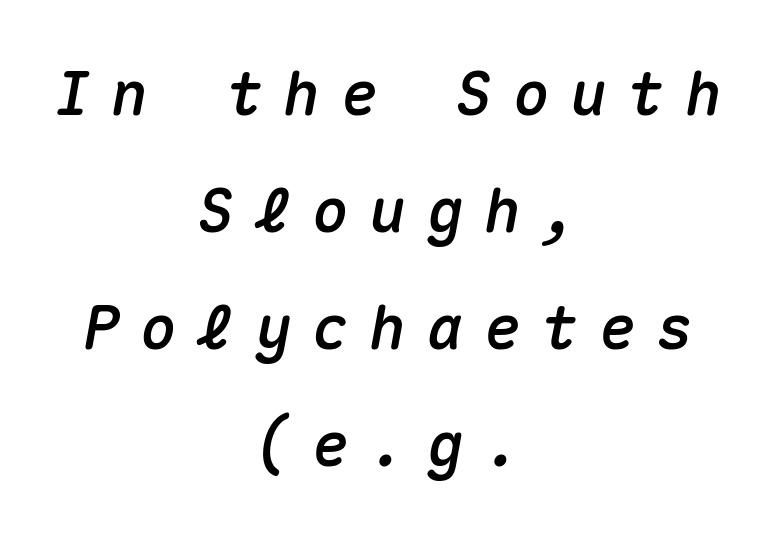
Note the uniform advance width — an 'i' takes as much space as an 'm'. The specimen omits any rule beneath the text block's lines. The text block is weighted toward neither margin, spreading evenly from the middle. It's the slanting kind of type.
